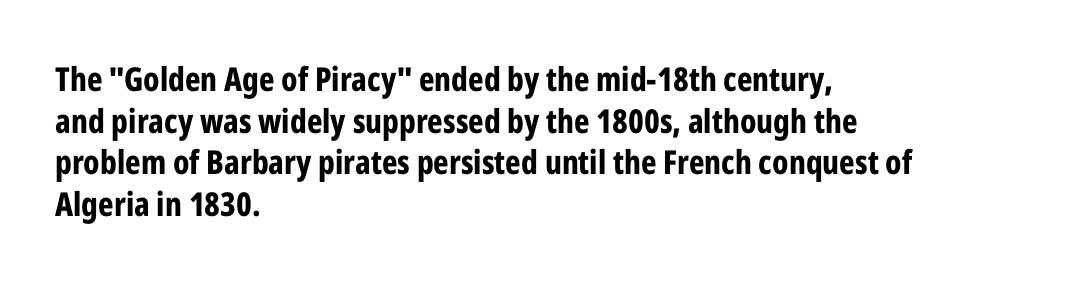
{"serif": "no", "italic": "no", "bold": "yes", "weight": "bold", "width": "condensed", "stroke_contrast": "low", "x_height": "medium", "monospaced": "no", "underline": "no", "align": "left", "line_spacing": "normal", "line_spacing_ratio": 1.26, "letter_spacing": "normal", "letter_spacing_em": 0.0, "glyph_px": 33}
